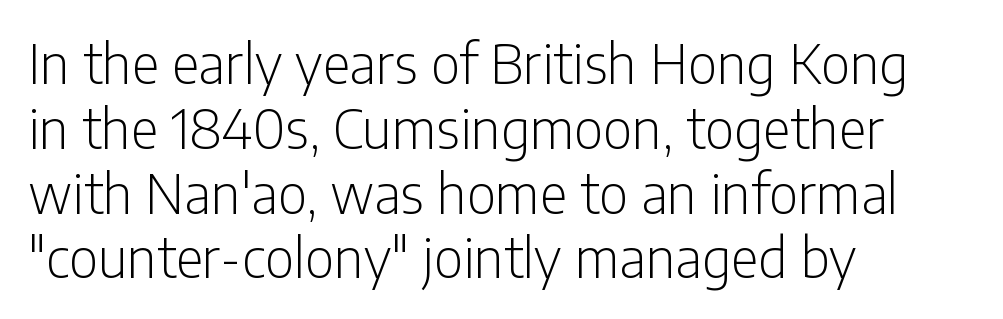
Q: Is the text bold? A: No.
Q: Is the text italic (slanted)? A: No, it is upright.
Q: Is the typeface a serif or a sans-serif typeface? A: Sans-serif.
Q: Is the text underlined? A: No.
Q: How is the paragraph aligned? A: Left-aligned.
Q: Is the spacing between letters normal or unusually wide? A: Normal.
Q: Width (condensed, normal, or wide)? A: Condensed.
Q: Stroke contrast? A: Low.
Q: x-height? A: Medium.
Q: Monospaced? A: No.
